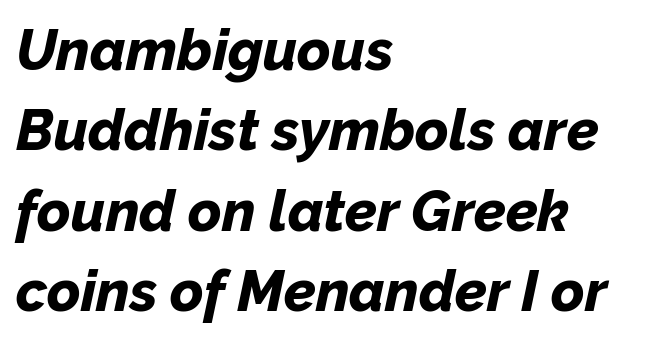
The image shows 57 px bold type, italic (leaning right); set left-aligned, normal line spacing (1.41x), normal letter spacing, not underlined; low stroke contrast and a medium x-height.
